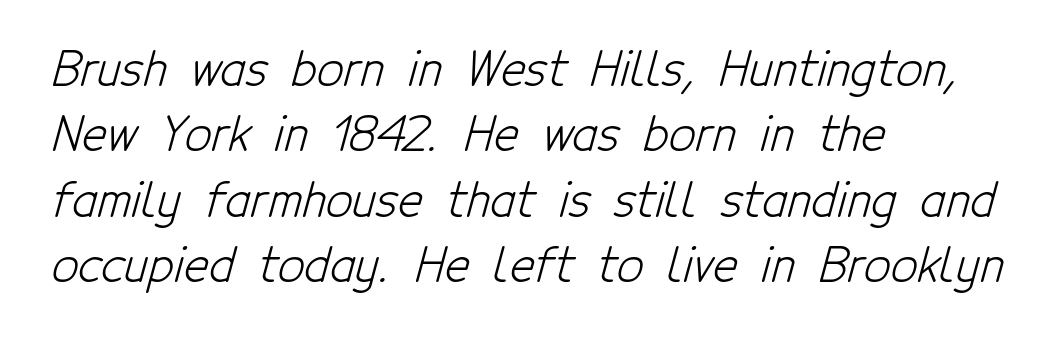
{"serif": "no", "bold": "no", "weight": "light", "width": "condensed", "stroke_contrast": "low", "x_height": "medium", "monospaced": "no", "underline": "no", "align": "left", "line_spacing": "normal", "line_spacing_ratio": 1.39, "letter_spacing": "normal", "letter_spacing_em": 0.0, "glyph_px": 47}
